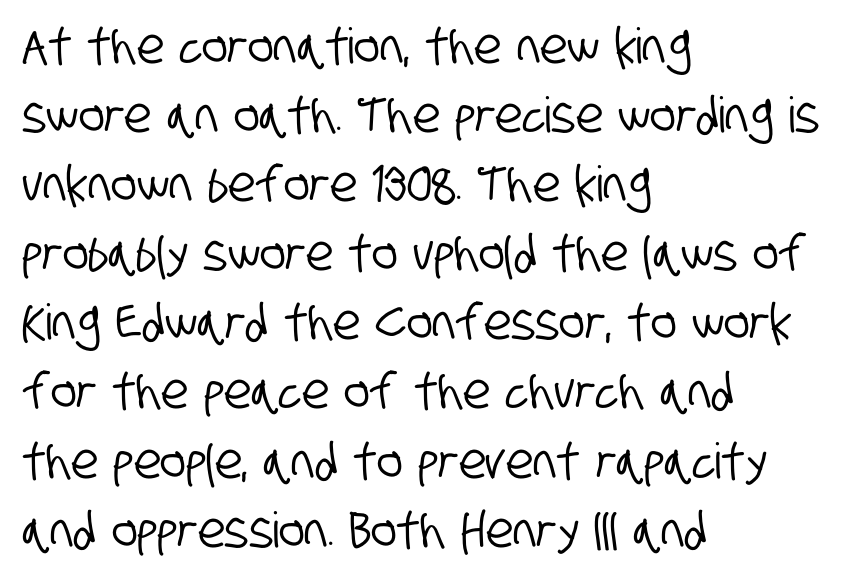
Compared with a centered layout, this one pins lines to the left instead. The designer left line spacing at the default. Unlike a traditional serif, this face leaves its strokes unadorned. You could call the tracking neutral — neither tight nor loose. You could not count columns in this text — the font is proportionally spaced.
